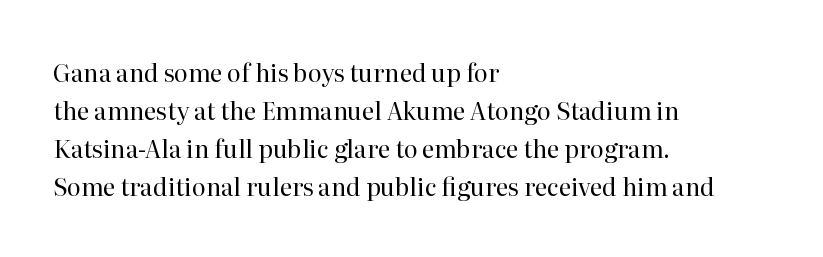
Caption: standard tracking, unaltered. How would I describe the line gaps? Plain and ordinary. Notice how the stems are strictly vertical — no italics here. The typeface has the unassuming heft of standard copy or less. The lines are quadded left.
